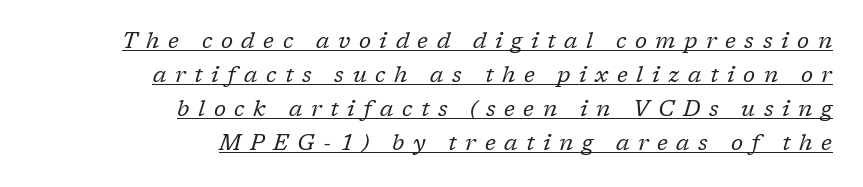
The image shows 22 px text type, italic (leaning right); set right-aligned, normal line spacing (1.54x), unusually wide letter spacing (+0.39 em), underlined.
